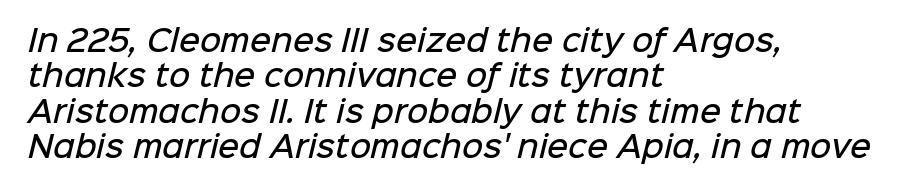
Firm but not heavy-handed strokes: this text is semibold. This rendering leaves character spacing at its baseline value. Unlike a traditional serif, this face leaves its strokes unadorned. Underlining? Definitely not there. These lines are rendered in a variable-pitch font.
